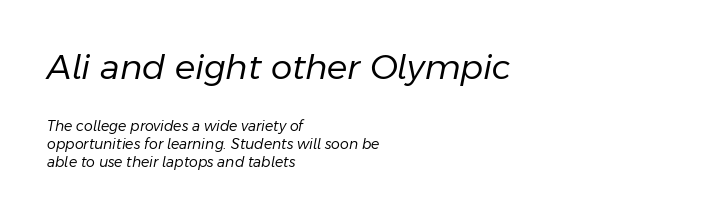
The image shows 34 px regular-weight type, italic (leaning right); set left-aligned, normal line spacing (1.29x), normal letter spacing, not underlined; the first (top) block is 2.43x larger; low stroke contrast and a medium x-height.
